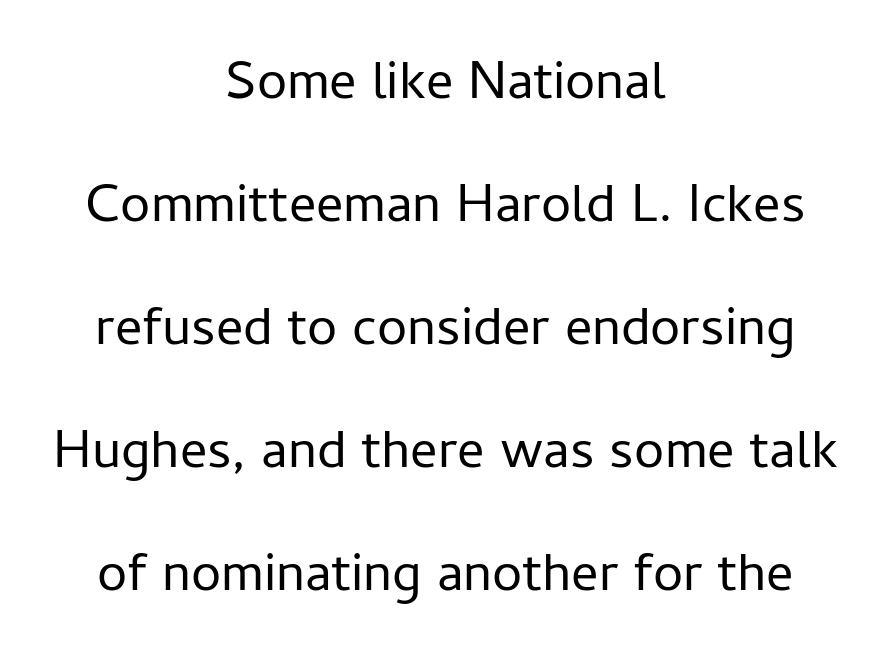
The image shows 54 px regular-weight sans-serif type, upright; set centered, loose line spacing (2.28x), normal letter spacing, not underlined; low stroke contrast and a medium x-height.
